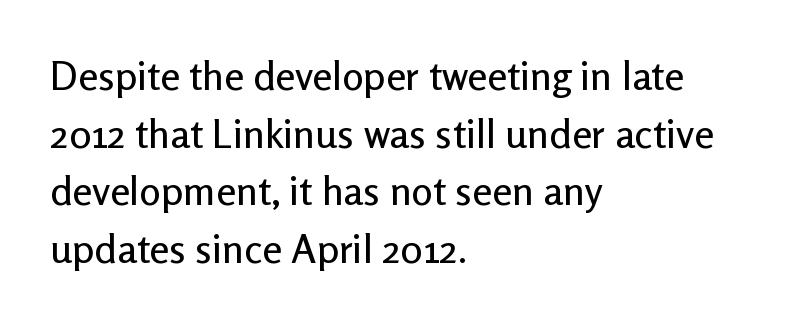
Q: Is the text italic (slanted)? A: No, it is upright.
Q: Is the typeface a serif or a sans-serif typeface? A: Sans-serif.
Q: Is the text underlined? A: No.
Q: How is the paragraph aligned? A: Left-aligned.
Q: Is the spacing between letters normal or unusually wide? A: Normal.
Q: Is the spacing between lines tight, normal or loose? A: Normal.
Q: Width (condensed, normal, or wide)? A: Normal.
Q: Stroke contrast? A: Low.
Q: x-height? A: Medium.
Q: Monospaced? A: No.
